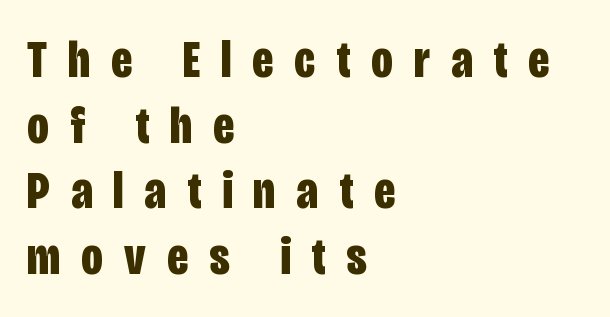
{"serif": "no", "italic": "no", "bold": "yes", "weight": "bold", "width": "condensed", "stroke_contrast": "low", "x_height": "large", "monospaced": "no", "underline": "no", "align": "left", "line_spacing_ratio": 1.24, "letter_spacing": "wide", "letter_spacing_em": 0.4, "glyph_px": 53}
